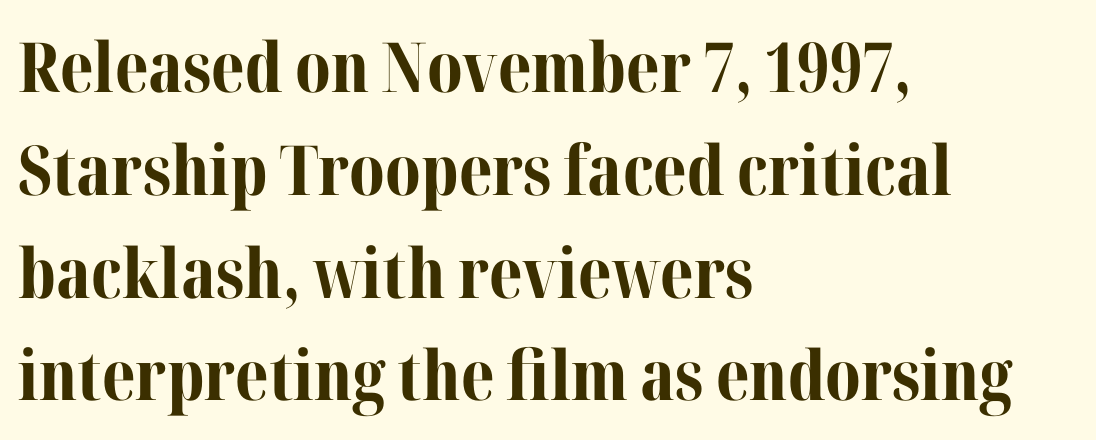
Q: Is the text bold? A: Yes.
Q: Is the text italic (slanted)? A: No, it is upright.
Q: Is the typeface a serif or a sans-serif typeface? A: Serif.
Q: Is the text underlined? A: No.
Q: How is the paragraph aligned? A: Left-aligned.
Q: Is the spacing between letters normal or unusually wide? A: Normal.
Q: Is the spacing between lines tight, normal or loose? A: Normal.
Q: Width (condensed, normal, or wide)? A: Normal.
Q: Stroke contrast? A: Medium.
Q: x-height? A: Medium.
Q: Monospaced? A: No.
